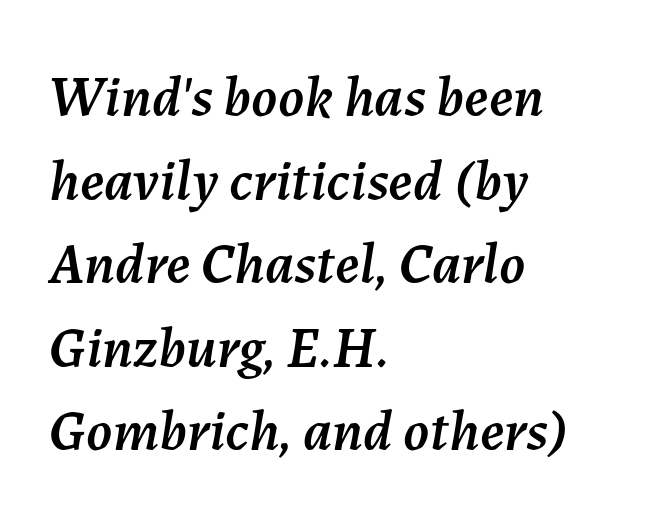
Look at the tracking — it's just the regular setting, nothing added. Is there much room between lines? A standard amount, neither cramped nor airy. The ragged edge is on the right, which tells us the setting is flush left. This is oblique type, the kind used for emphasis or titles. These lines are rendered in a variable-pitch font.
